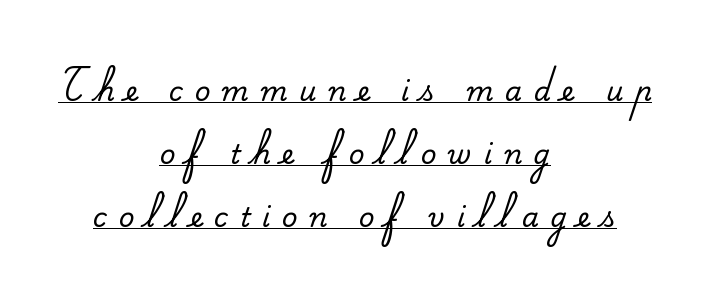
Q: Is the text italic (slanted)? A: Yes.
Q: Is the text underlined? A: Yes.
Q: How is the paragraph aligned? A: Centered.
Q: Is the spacing between letters normal or unusually wide? A: Unusually wide.
Q: Is the spacing between lines tight, normal or loose? A: Loose.
